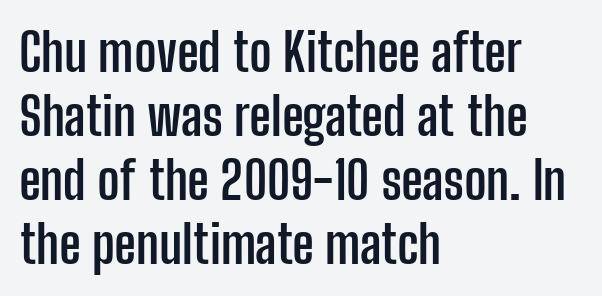
{"serif": "no", "italic": "no", "bold": "yes", "weight": "semibold", "width": "condensed", "stroke_contrast": "low", "x_height": "medium", "monospaced": "no", "underline": "no", "align": "left", "line_spacing_ratio": 1.21, "letter_spacing": "normal", "letter_spacing_em": 0.0, "glyph_px": 53}
